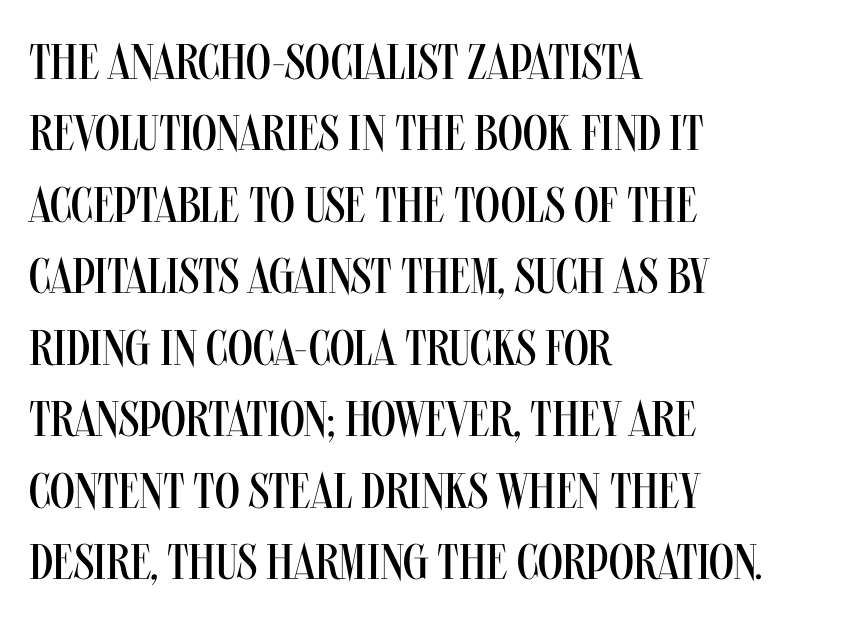
The image shows 50 px regular-weight, condensed sans-serif type, upright; set left-aligned, normal line spacing (1.43x), normal letter spacing, not underlined; medium stroke contrast and a large x-height.
